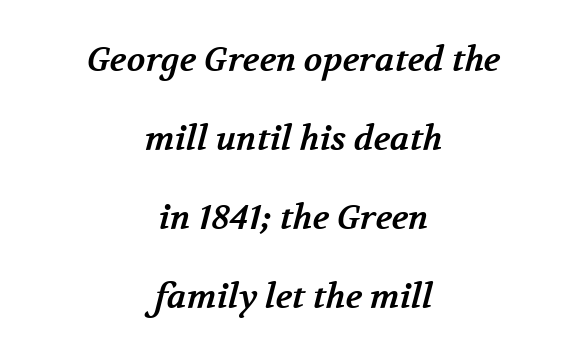
Q: Is the text bold? A: Yes.
Q: Is the typeface a serif or a sans-serif typeface? A: Serif.
Q: Is the text underlined? A: No.
Q: How is the paragraph aligned? A: Centered.
Q: Is the spacing between letters normal or unusually wide? A: Normal.
Q: Is the spacing between lines tight, normal or loose? A: Loose.
Q: Width (condensed, normal, or wide)? A: Normal.
Q: Stroke contrast? A: Medium.
Q: x-height? A: Medium.
Q: Monospaced? A: No.
